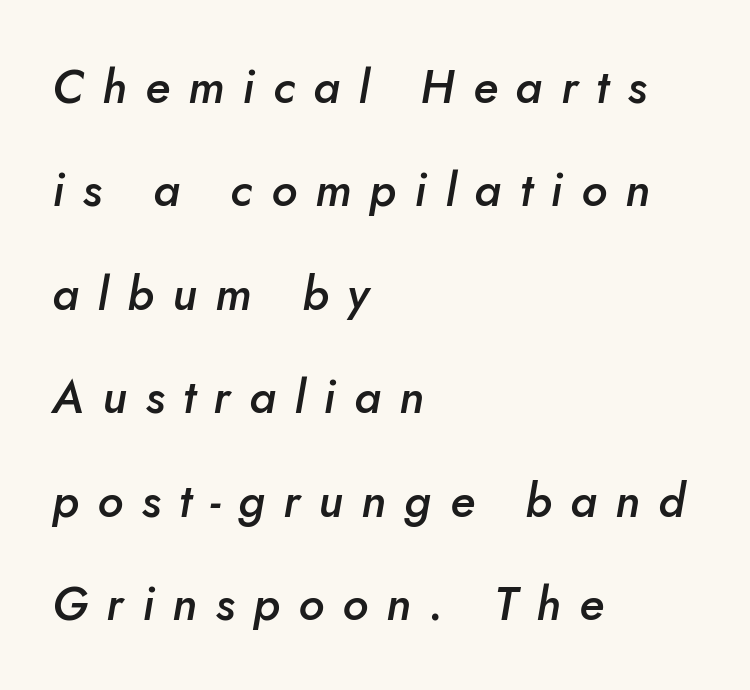
Bare-footed words on every line. Short and long lines alike share a common starting point at left. Typographic density is moderately raised because the face is semibold. These lines have a slow, spaced-out rhythm from letter to letter. A typesetter would call this leading open, well beyond the default. These lines are rendered in a variable-pitch font.
